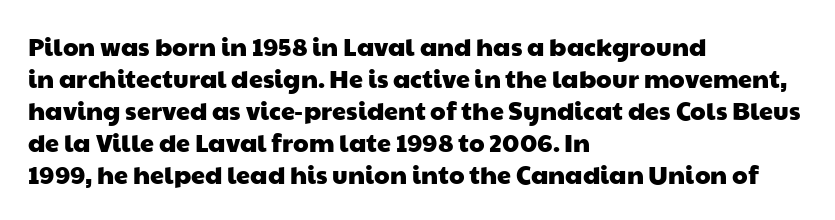
Descenders hang freely into open space. Line starts are locked; line ends wander. Characters follow at the spacing the type designer built in. A normal amount of white space separates one row of letters from the next.
